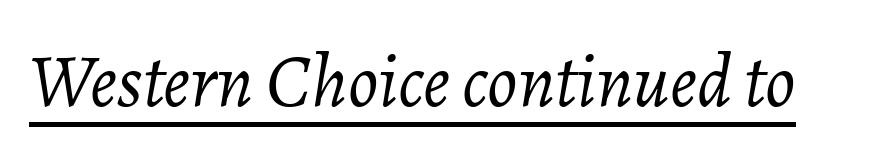
Looks like regular typesetting: each glyph gets only the width it needs. The rendering keeps characters at their native spacing. The letters are slanted; this is an italic face. The passage shown is not bold in any degree. Honestly, the underline is the first thing you notice here.
